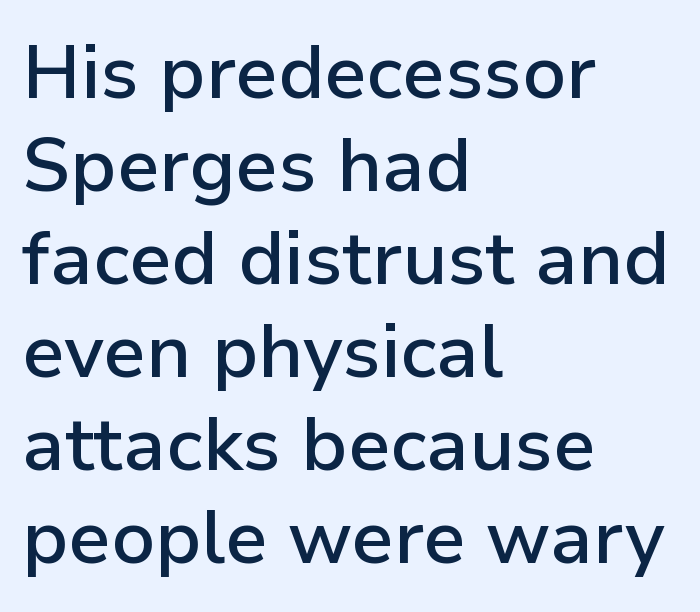
The image shows 75 px semibold sans-serif type, upright; set left-aligned, line spacing 1.24x, normal letter spacing, not underlined; low stroke contrast and a medium x-height.
